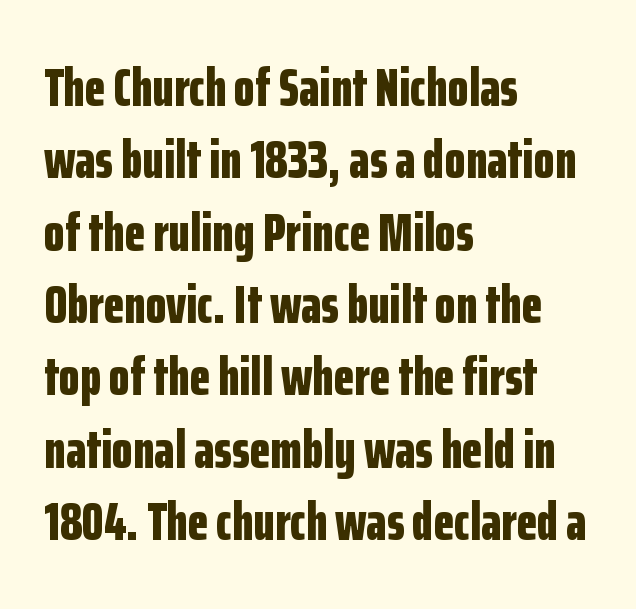
The image shows 54 px bold, condensed sans-serif type, upright; set left-aligned, normal line spacing (1.34x), normal letter spacing, not underlined; low stroke contrast and a medium x-height.
